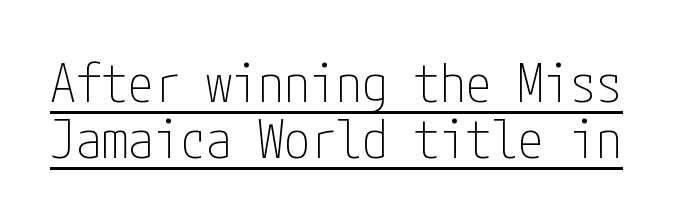
{"serif": "no", "italic": "no", "bold": "no", "weight": "thin", "width": "condensed", "stroke_contrast": "low", "x_height": "medium", "underline": "yes", "line_spacing": "tight", "line_spacing_ratio": 1.07, "letter_spacing": "normal", "letter_spacing_em": 0.0, "glyph_px": 52}
